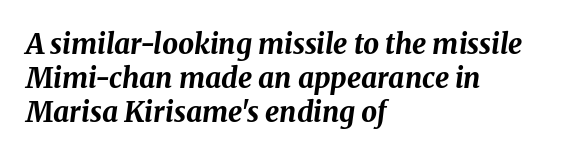
{"italic": "yes", "lean": "right", "slant_degrees": 8, "bold": "yes", "weight": "bold", "width": "normal", "stroke_contrast": "medium", "x_height": "medium", "monospaced": "no", "underline": "no", "align": "left", "line_spacing_ratio": 1.21, "letter_spacing": "normal", "letter_spacing_em": 0.0, "glyph_px": 28}
